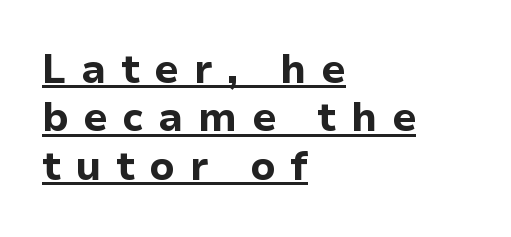
The image shows 40 px bold sans-serif type, upright; set left-aligned, line spacing 1.21x, unusually wide letter spacing (+0.37 em), underlined; low stroke contrast and a medium x-height.
